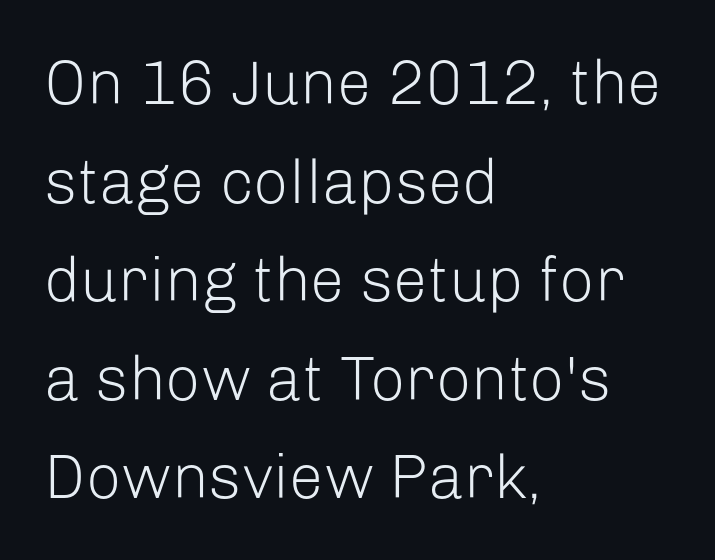
{"serif": "no", "italic": "no", "bold": "no", "weight": "light", "width": "normal", "stroke_contrast": "low", "x_height": "medium", "monospaced": "no", "underline": "no", "align": "left", "line_spacing": "normal", "line_spacing_ratio": 1.59, "letter_spacing": "normal", "letter_spacing_em": 0.0, "glyph_px": 62}
